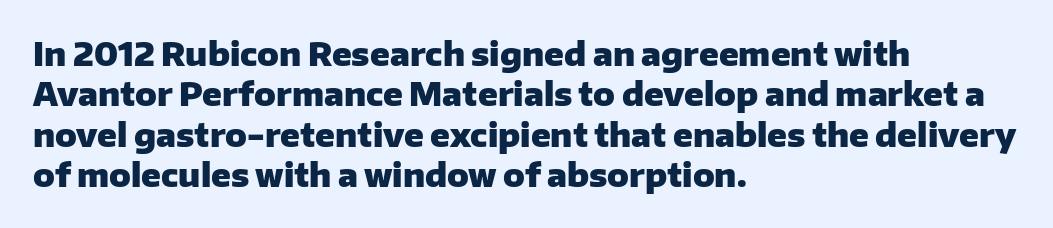
The image shows 32 px heavy sans-serif type, upright; set left-aligned, normal line spacing (1.26x), normal letter spacing, not underlined; low stroke contrast and a medium x-height.
